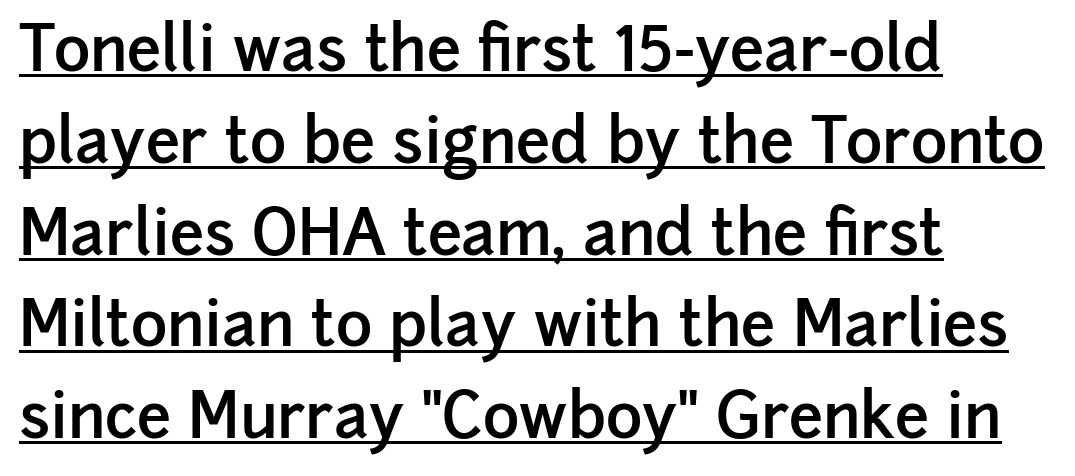
A typesetter would mark this as roman, not italic. This rendering uses left alignment, leaving the right contour irregular. Does the leading feel generous? No, just average. Do the characters align in a grid? No, the font is proportional.
